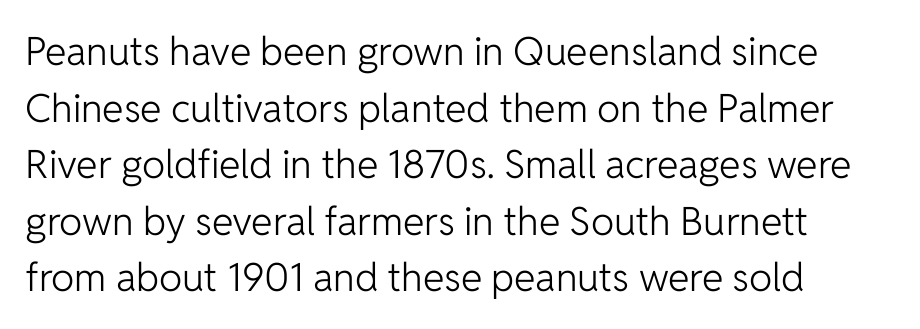
Q: Is the text bold? A: No.
Q: Is the text italic (slanted)? A: No, it is upright.
Q: Is the typeface a serif or a sans-serif typeface? A: Sans-serif.
Q: Is the text underlined? A: No.
Q: How is the paragraph aligned? A: Left-aligned.
Q: Is the spacing between letters normal or unusually wide? A: Normal.
Q: Is the spacing between lines tight, normal or loose? A: Normal.
Q: Width (condensed, normal, or wide)? A: Normal.
Q: Stroke contrast? A: Low.
Q: x-height? A: Medium.
Q: Monospaced? A: No.
